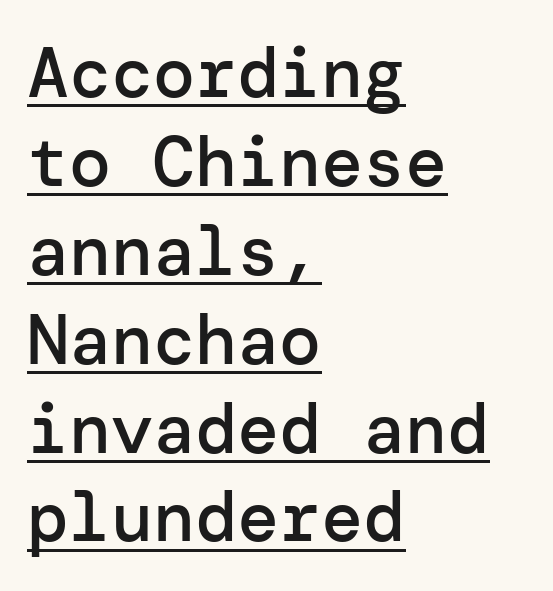
The image shows 70 px semibold sans-serif type, upright; set left-aligned, normal line spacing (1.27x), normal letter spacing, underlined; low stroke contrast and a medium x-height.
